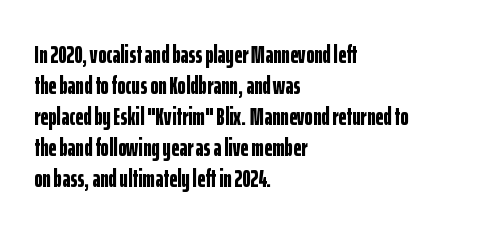
{"italic": "no", "bold": "yes", "underline": "no", "align": "left", "line_spacing_ratio": 1.24, "letter_spacing": "normal", "letter_spacing_em": 0.0, "glyph_px": 25}
